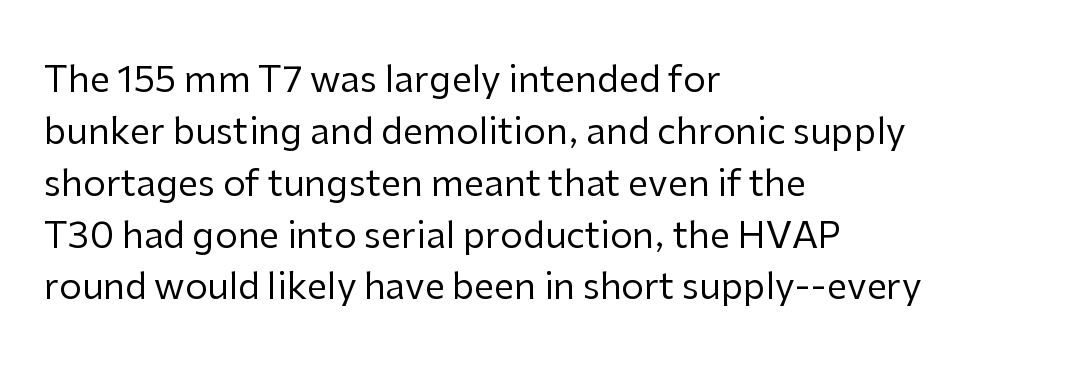
Q: Is the text bold? A: No.
Q: Is the text italic (slanted)? A: No, it is upright.
Q: Is the typeface a serif or a sans-serif typeface? A: Sans-serif.
Q: Is the text underlined? A: No.
Q: How is the paragraph aligned? A: Left-aligned.
Q: Is the spacing between letters normal or unusually wide? A: Normal.
Q: Is the spacing between lines tight, normal or loose? A: Normal.
Q: Width (condensed, normal, or wide)? A: Normal.
Q: Stroke contrast? A: Low.
Q: x-height? A: Medium.
Q: Monospaced? A: No.
